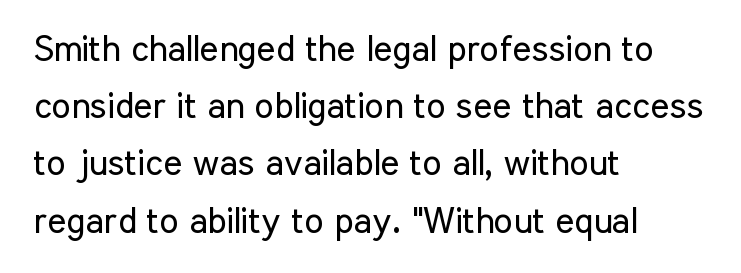
The image shows 36 px regular-weight, condensed sans-serif type, upright; set left-aligned, normal line spacing (1.59x), normal letter spacing, not underlined; low stroke contrast and a medium x-height.
